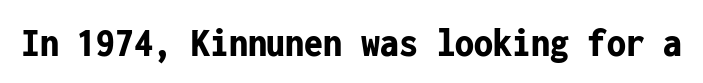
The image shows 42 px bold, condensed sans-serif type, upright, monospaced; set normal letter spacing, not underlined; low stroke contrast and a medium x-height.
